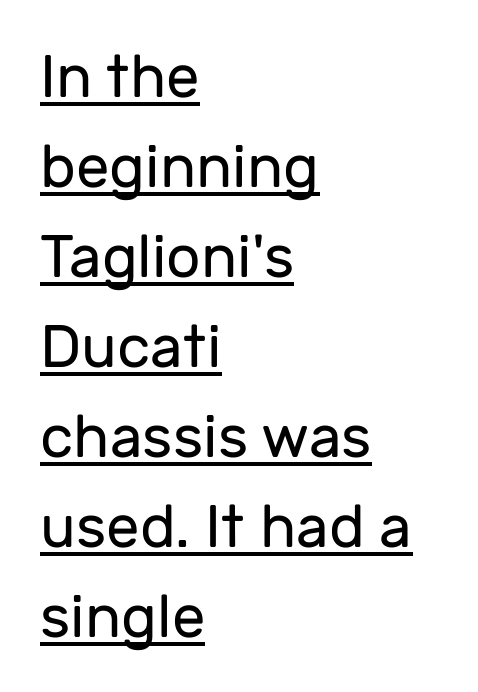
The image shows 60 px regular-weight sans-serif type, upright; set left-aligned, normal line spacing (1.5x), normal letter spacing, underlined; low stroke contrast and a medium x-height.
